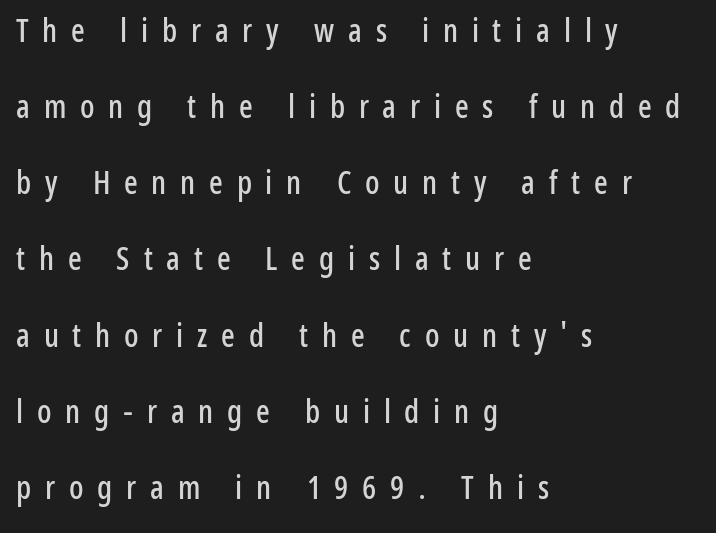
Q: Is the text italic (slanted)? A: No, it is upright.
Q: Is the typeface a serif or a sans-serif typeface? A: Sans-serif.
Q: Is the text underlined? A: No.
Q: How is the paragraph aligned? A: Left-aligned.
Q: Is the spacing between letters normal or unusually wide? A: Unusually wide.
Q: Is the spacing between lines tight, normal or loose? A: Loose.
Q: Width (condensed, normal, or wide)? A: Condensed.
Q: Stroke contrast? A: Low.
Q: x-height? A: Medium.
Q: Monospaced? A: No.
